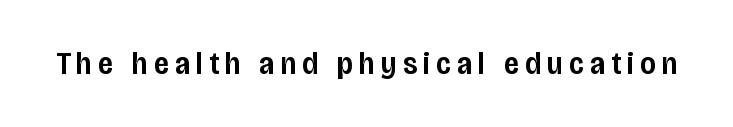
The image shows 32 px semibold, condensed sans-serif type, upright; set unusually wide letter spacing (+0.2 em), not underlined; low stroke contrast and a large x-height.
